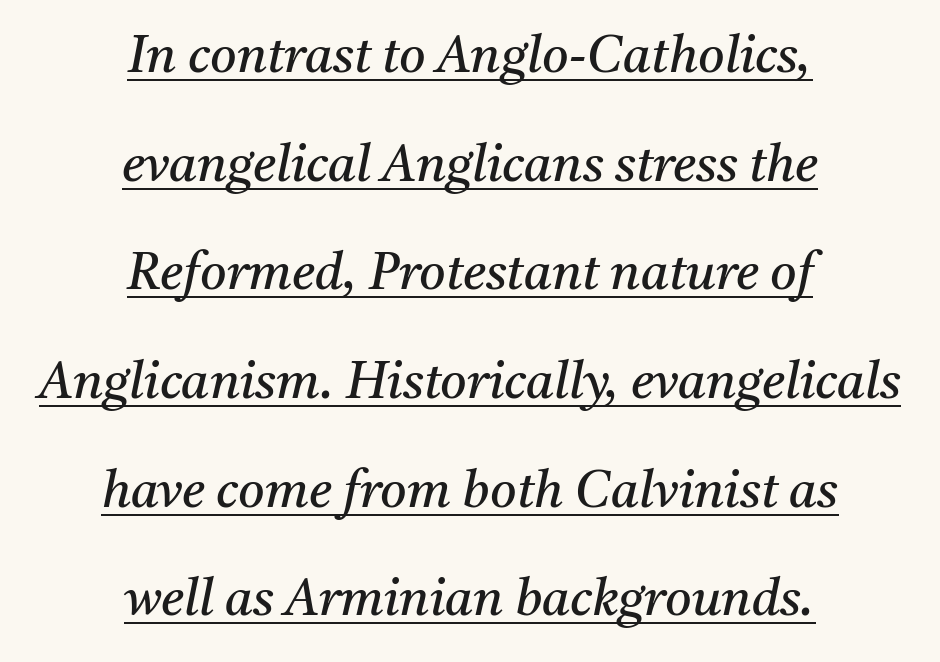
The whole block is typeset with a tilt. You could call the tracking neutral — neither tight nor loose. Character widths vary here, with narrow letters taking less room than wide ones. If you folded the block vertically in half, each line would mirror itself in length. Stem width sits at or under what a default text font uses.
